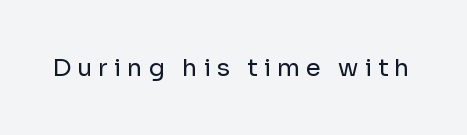
{"italic": "no", "bold": "no", "underline": "no", "letter_spacing": "wide", "letter_spacing_em": 0.25, "glyph_px": 24}
